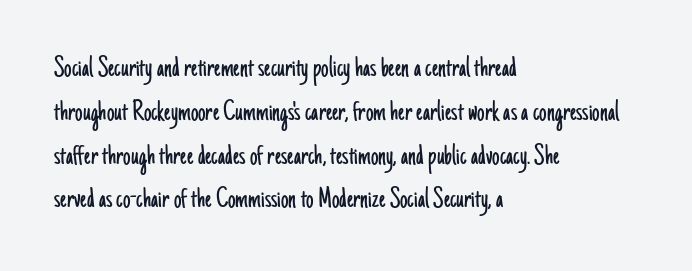
{"serif": "no", "italic": "no", "bold": "no", "weight": "light", "width": "condensed", "stroke_contrast": "low", "x_height": "small", "monospaced": "no", "underline": "no", "align": "left", "line_spacing": "normal", "line_spacing_ratio": 1.46, "letter_spacing": "normal", "letter_spacing_em": 0.0, "glyph_px": 30}
